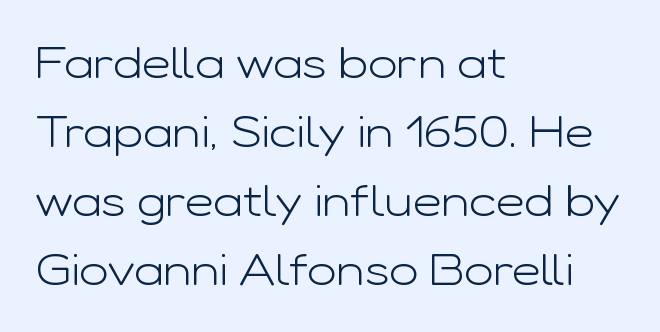
Q: Is the text bold? A: No.
Q: Is the text italic (slanted)? A: No, it is upright.
Q: Is the typeface a serif or a sans-serif typeface? A: Sans-serif.
Q: Is the text underlined? A: No.
Q: How is the paragraph aligned? A: Left-aligned.
Q: Is the spacing between letters normal or unusually wide? A: Normal.
Q: Is the spacing between lines tight, normal or loose? A: Normal.
Q: Width (condensed, normal, or wide)? A: Wide.
Q: Stroke contrast? A: Low.
Q: x-height? A: Medium.
Q: Monospaced? A: No.
